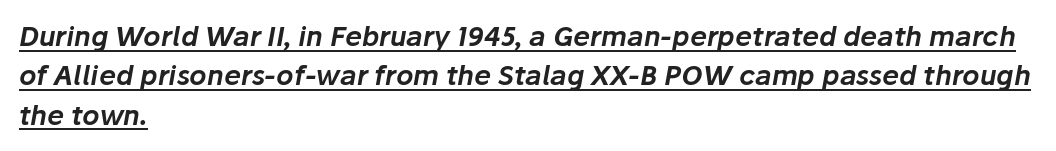
{"italic": "yes", "lean": "right", "slant_degrees": 10, "underline": "yes", "align": "left", "line_spacing": "normal", "line_spacing_ratio": 1.46, "letter_spacing": "normal", "letter_spacing_em": 0.0, "glyph_px": 27}
